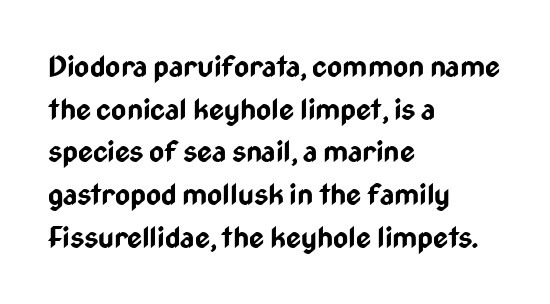
Weight: bold. Character widths vary here, with narrow letters taking less room than wide ones. This is the regular roman posture of the typeface. A bare baseline throughout the passage. You could call the tracking neutral — neither tight nor loose. Regarding serifs, this sample does without them.
